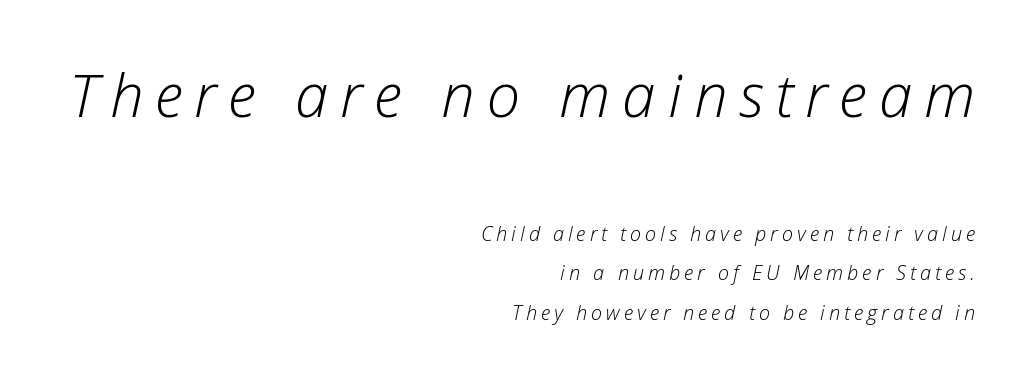
{"italic": "yes", "lean": "right", "slant_degrees": 12, "bold": "no", "weight": "light", "width": "normal", "stroke_contrast": "low", "x_height": "medium", "monospaced": "no", "underline": "no", "align": "right", "line_spacing": "loose", "line_spacing_ratio": 1.98, "letter_spacing": "wide", "letter_spacing_em": 0.2, "larger_block": "first", "size_ratio": 3.0, "glyph_px": 60}
